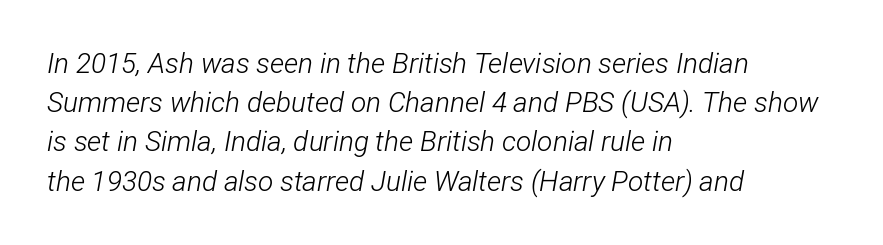
The image shows 28 px light, condensed type, italic (leaning right); set left-aligned, normal line spacing (1.4x), normal letter spacing, not underlined; low stroke contrast and a medium x-height.
